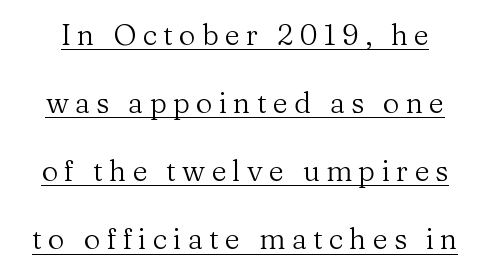
{"serif": "yes", "italic": "no", "bold": "no", "weight": "regular", "width": "normal", "stroke_contrast": "medium", "x_height": "medium", "monospaced": "no", "underline": "yes", "line_spacing": "loose", "line_spacing_ratio": 2.35, "letter_spacing": "wide", "letter_spacing_em": 0.21, "glyph_px": 29}
